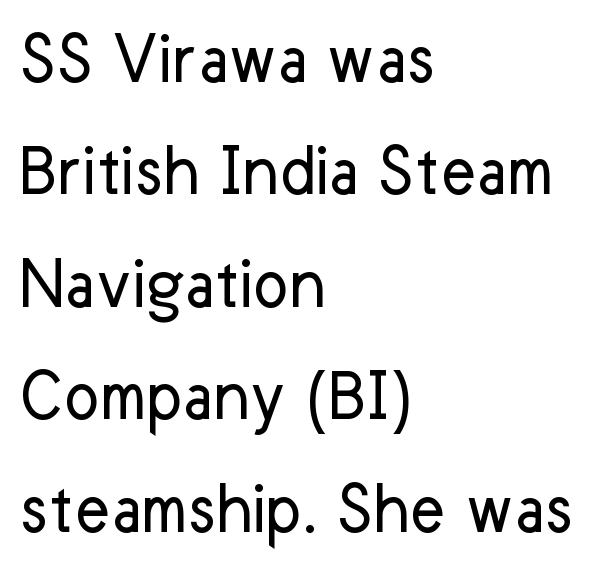
{"serif": "no", "italic": "no", "bold": "no", "weight": "regular", "width": "normal", "stroke_contrast": "low", "x_height": "medium", "monospaced": "no", "underline": "no", "align": "left", "line_spacing": "normal", "line_spacing_ratio": 1.5, "letter_spacing": "normal", "letter_spacing_em": 0.0, "glyph_px": 75}
